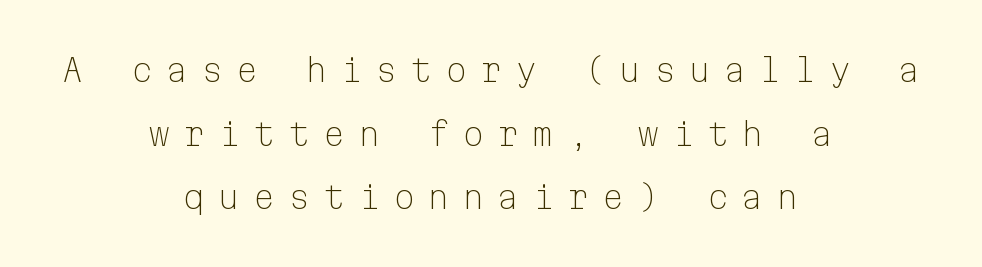
Inter-character spacing is expanded well beyond the font's built-in metrics. Is there any slant? The stems are plumb. You can tell from the bare stems that sans-serif type was used. On a weight scale, this lands at 450 or below.
